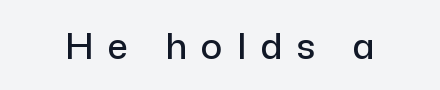
Q: Is the text italic (slanted)? A: No, it is upright.
Q: Is the typeface a serif or a sans-serif typeface? A: Sans-serif.
Q: Is the text underlined? A: No.
Q: Is the spacing between letters normal or unusually wide? A: Unusually wide.
Q: Width (condensed, normal, or wide)? A: Normal.
Q: Stroke contrast? A: Low.
Q: x-height? A: Medium.
Q: Monospaced? A: No.
